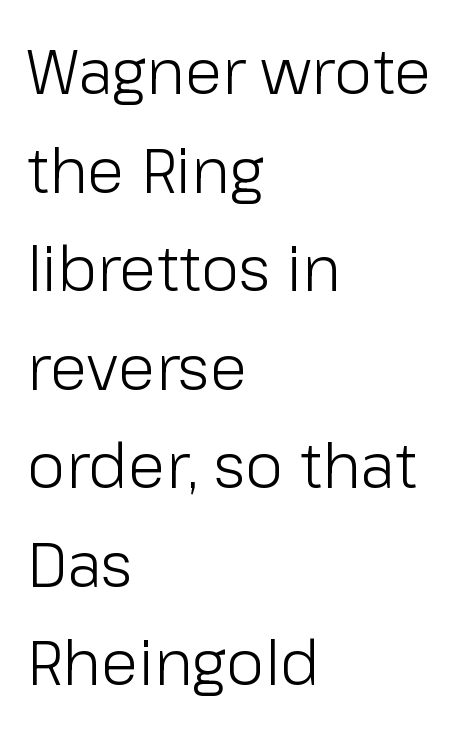
The image shows 62 px light sans-serif type, upright; set left-aligned, normal line spacing (1.59x), normal letter spacing, not underlined; low stroke contrast and a medium x-height.
